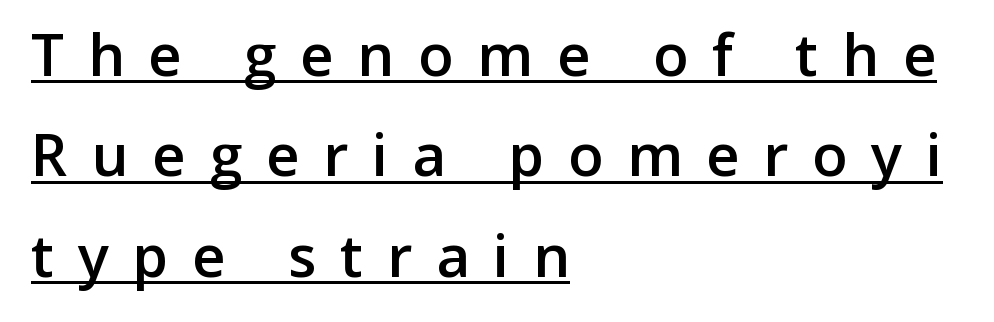
The image shows 58 px semibold sans-serif type, upright; set left-aligned, line spacing 1.73x, unusually wide letter spacing (+0.41 em), underlined; low stroke contrast and a medium x-height.
